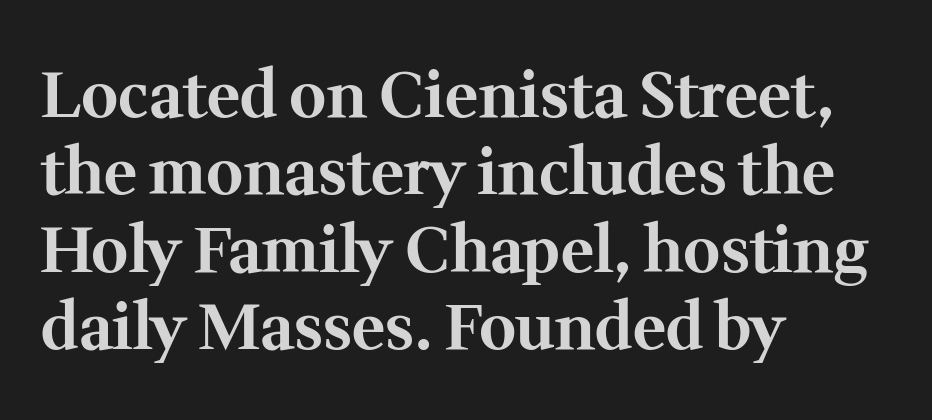
The lines are quadded left. Looks like regular typesetting: each glyph gets only the width it needs. Anything drawn beneath the words? Only blank space. Nothing unusual about the tracking: characters are spaced as the font intends. Characters remain perfectly vertical along every line.
